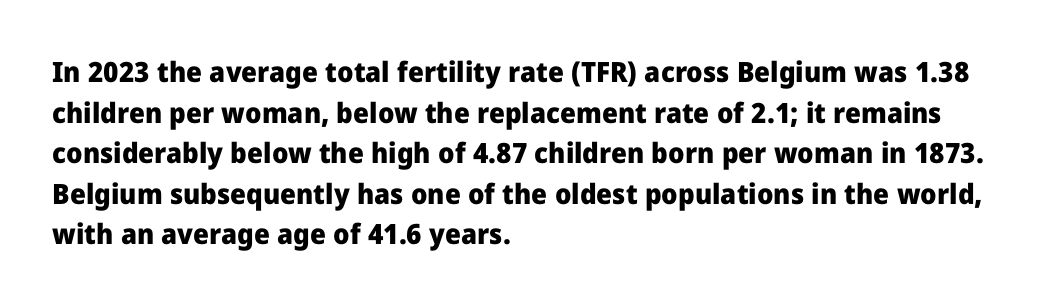
The image shows 28 px heavy sans-serif type, upright; set left-aligned, normal line spacing (1.45x), normal letter spacing, not underlined; low stroke contrast and a medium x-height.
